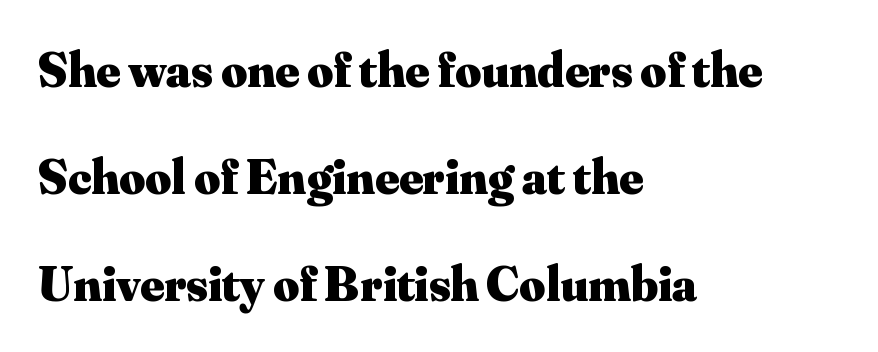
The image shows 50 px heavy serif type, upright; set left-aligned, loose line spacing (2.14x), normal letter spacing, not underlined; medium stroke contrast and a small x-height.
